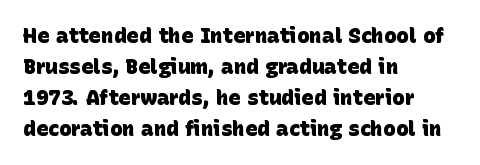
Q: Is the text bold? A: Yes.
Q: Is the text underlined? A: No.
Q: How is the paragraph aligned? A: Left-aligned.
Q: Is the spacing between letters normal or unusually wide? A: Normal.
Q: Is the spacing between lines tight, normal or loose? A: Normal.
